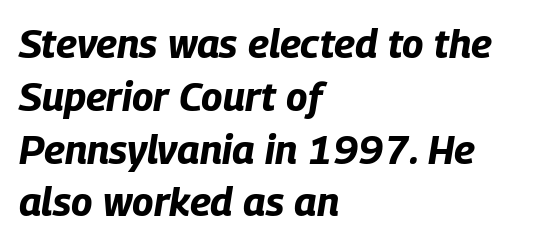
Rule under the text: the space is simply empty. The whole block is typeset with a tilt. The face used here is proportionally spaced, like ordinary book or web type. The letterforms sit shoulder to shoulder at normal distance.
